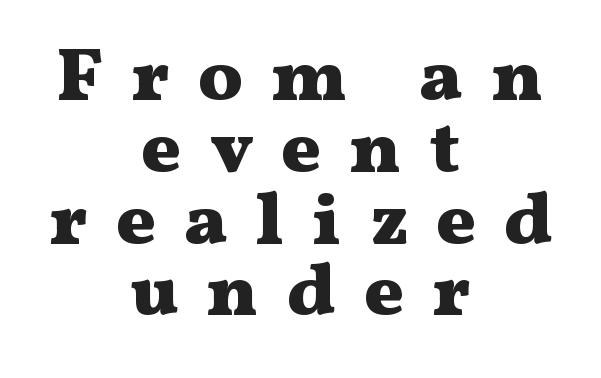
{"serif": "yes", "italic": "no", "bold": "yes", "weight": "heavy", "width": "wide", "stroke_contrast": "medium", "x_height": "medium", "monospaced": "no", "underline": "no", "align": "center", "line_spacing": "tight", "line_spacing_ratio": 0.97, "letter_spacing": "wide", "letter_spacing_em": 0.38, "glyph_px": 74}
